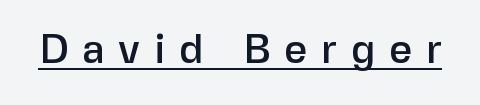
The image shows 40 px sans-serif type, upright; set unusually wide letter spacing (+0.35 em), underlined; low stroke contrast and a medium x-height.
